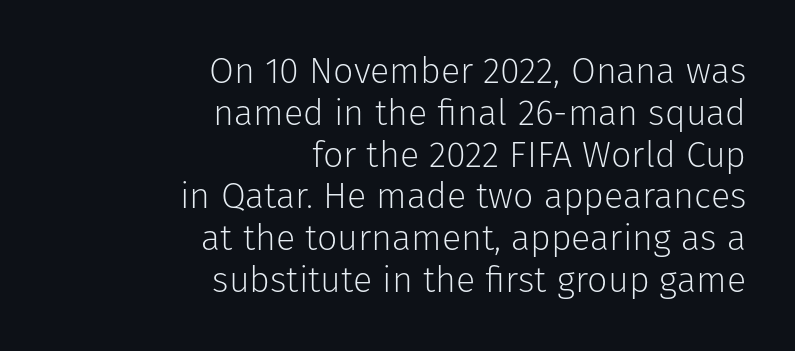
{"serif": "no", "italic": "no", "bold": "no", "weight": "light", "width": "normal", "stroke_contrast": "low", "x_height": "medium", "monospaced": "no", "underline": "no", "align": "right", "line_spacing_ratio": 1.16, "letter_spacing": "normal", "letter_spacing_em": 0.0, "glyph_px": 36}
